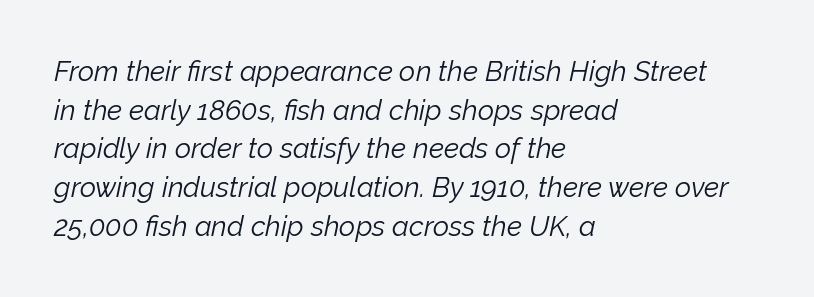
The image shows 28 px light type, italic (leaning right); set left-aligned, normal line spacing (1.38x), normal letter spacing, not underlined; low stroke contrast and a medium x-height.
